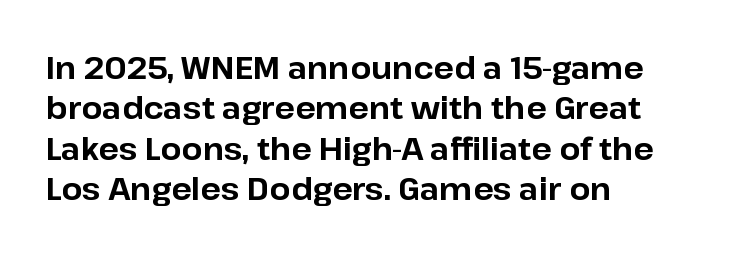
Compared with an ordinary text face, these strokes are far heavier — a full bold. The rendering uses a moderate line-height, typical for paragraphs. Does the type have serifs? No, each stem ends abruptly. Quick note: underline off. No extra tracking has been applied to these lines.
